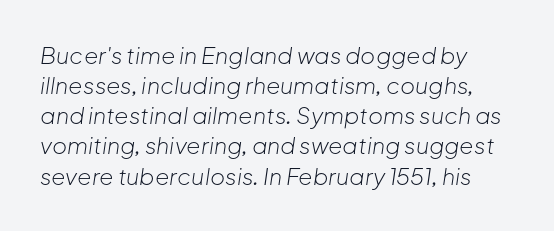
{"italic": "yes", "lean": "right", "slant_degrees": 8, "bold": "no", "underline": "no", "line_spacing": "normal", "line_spacing_ratio": 1.31, "letter_spacing": "normal", "letter_spacing_em": 0.0, "glyph_px": 23}
